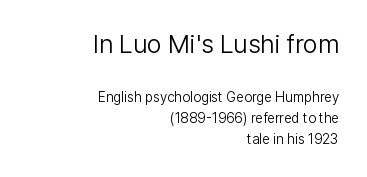
{"italic": "no", "bold": "no", "underline": "no", "align": "right", "line_spacing": "normal", "line_spacing_ratio": 1.51, "letter_spacing": "normal", "letter_spacing_em": 0.0, "larger_block": "first", "size_ratio": 1.86, "glyph_px": 26}
